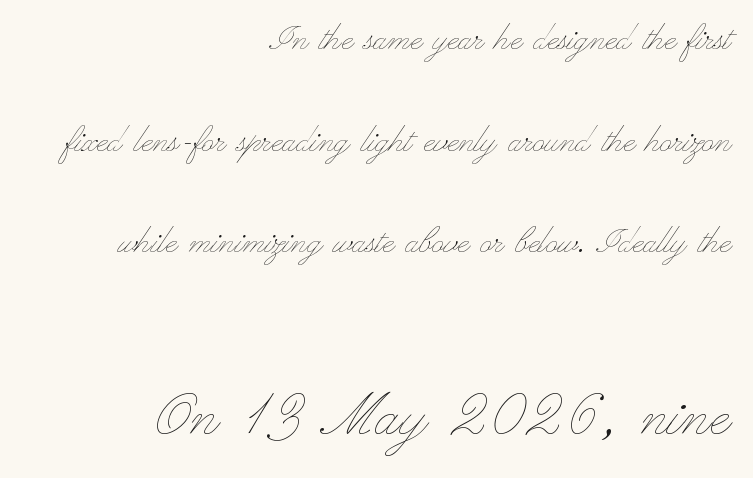
Q: Is the text bold? A: No.
Q: Is the text italic (slanted)? A: Yes.
Q: Is the text underlined? A: No.
Q: How is the paragraph aligned? A: Right-aligned.
Q: Is the spacing between letters normal or unusually wide? A: Normal.
Q: Is the spacing between lines tight, normal or loose? A: Loose.
Q: Which block of text is set in a larger size, the first (top) or the second (bottom)? A: The second (bottom) one.
Q: Width (condensed, normal, or wide)? A: Wide.
Q: Stroke contrast? A: Low.
Q: x-height? A: Small.
Q: Monospaced? A: No.
